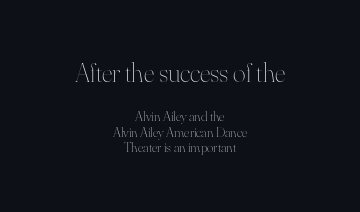
Leading is clearly below the norm, producing a dense column. Weight class: somewhere from thin through regular. Inter-character spacing is left at the font's built-in metrics. Compared with a flush-left layout, this one balances lines on the center instead.
